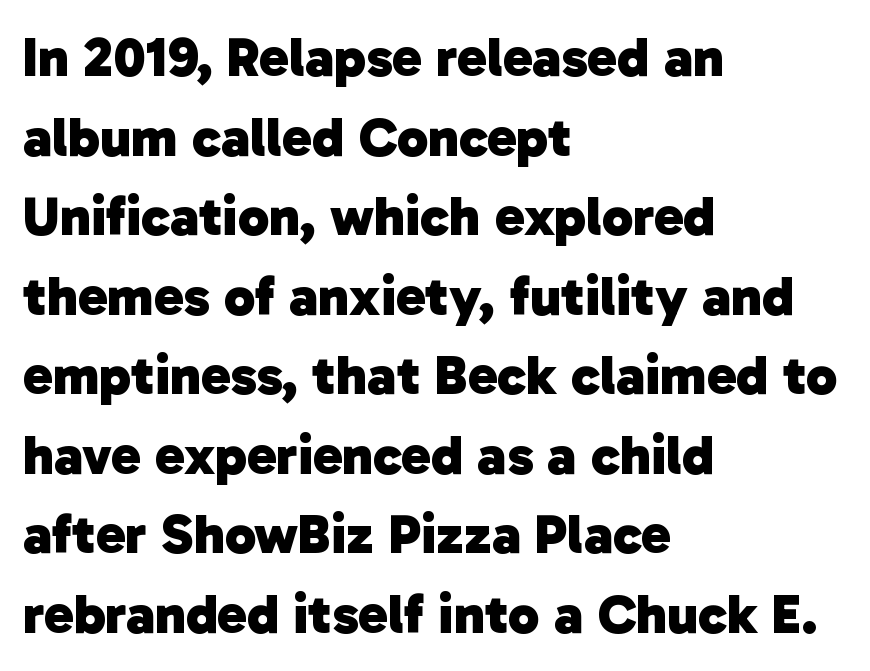
{"serif": "no", "bold": "yes", "weight": "heavy", "width": "normal", "stroke_contrast": "low", "x_height": "medium", "monospaced": "no", "underline": "no", "align": "left", "line_spacing": "normal", "line_spacing_ratio": 1.42, "letter_spacing": "normal", "letter_spacing_em": 0.0, "glyph_px": 56}
